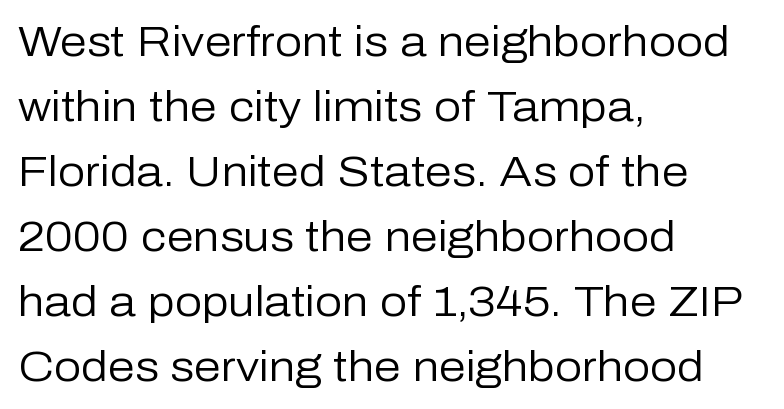
The image shows 43 px regular-weight sans-serif type, upright; set left-aligned, normal line spacing (1.51x), normal letter spacing, not underlined; low stroke contrast and a medium x-height.
